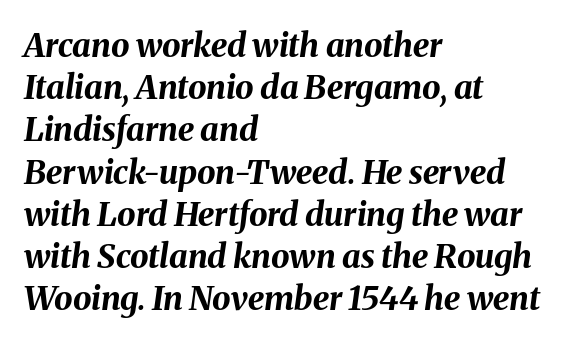
The image shows 33 px bold type, italic (leaning right); set left-aligned, normal line spacing (1.28x), normal letter spacing, not underlined; medium stroke contrast and a medium x-height.
